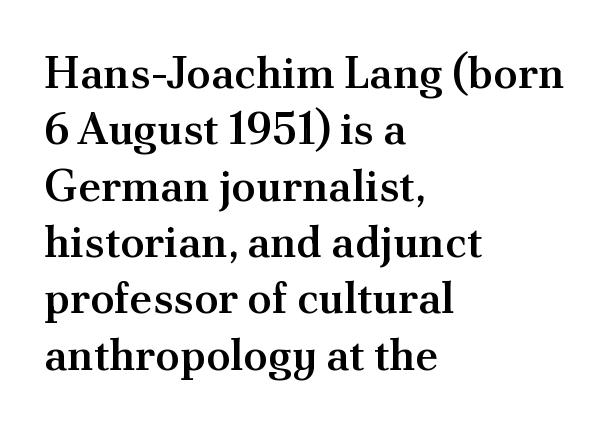
Q: Is the text bold? A: Semi-bold.
Q: Is the text italic (slanted)? A: No, it is upright.
Q: Is the typeface a serif or a sans-serif typeface? A: Serif.
Q: Is the text underlined? A: No.
Q: How is the paragraph aligned? A: Left-aligned.
Q: Is the spacing between letters normal or unusually wide? A: Normal.
Q: Is the spacing between lines tight, normal or loose? A: Normal.
Q: Width (condensed, normal, or wide)? A: Normal.
Q: Stroke contrast? A: Medium.
Q: x-height? A: Small.
Q: Monospaced? A: No.
